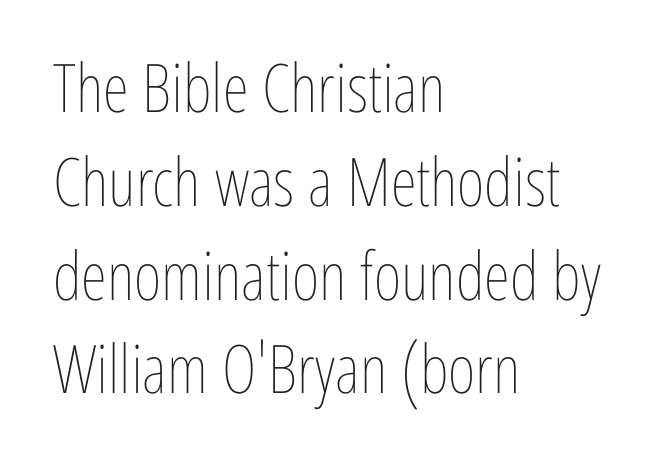
The image shows 67 px thin, condensed type, upright; set left-aligned, normal line spacing (1.4x), normal letter spacing, not underlined; low stroke contrast and a medium x-height.
